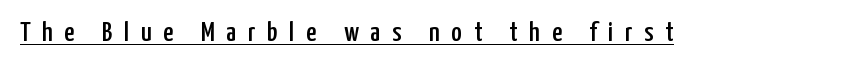
{"serif": "no", "italic": "no", "width": "condensed", "stroke_contrast": "low", "x_height": "medium", "monospaced": "no", "underline": "yes", "letter_spacing": "wide", "letter_spacing_em": 0.42, "glyph_px": 28}
